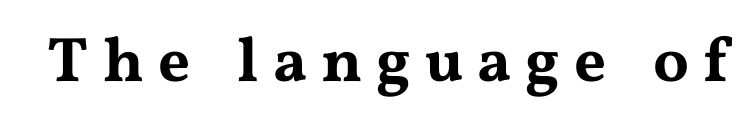
Q: Is the text italic (slanted)? A: No, it is upright.
Q: Is the typeface a serif or a sans-serif typeface? A: Serif.
Q: Is the text underlined? A: No.
Q: Is the spacing between letters normal or unusually wide? A: Unusually wide.
Q: Width (condensed, normal, or wide)? A: Wide.
Q: Stroke contrast? A: Medium.
Q: x-height? A: Medium.
Q: Monospaced? A: No.
